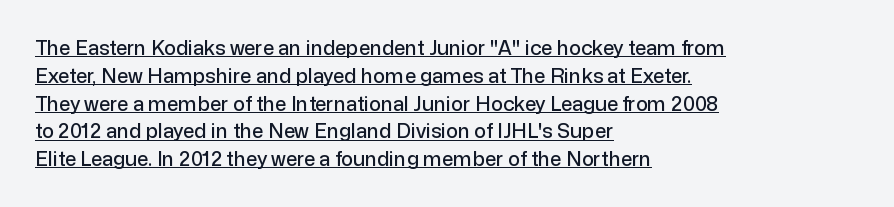
{"italic": "no", "underline": "yes", "align": "left", "line_spacing": "normal", "line_spacing_ratio": 1.39, "letter_spacing": "normal", "letter_spacing_em": 0.0, "glyph_px": 20}
